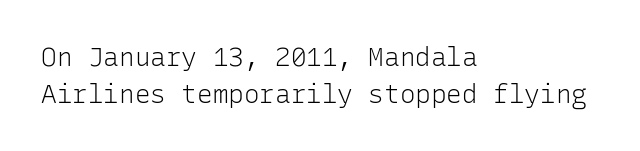
{"italic": "no", "bold": "no", "underline": "no", "align": "left", "line_spacing": "normal", "line_spacing_ratio": 1.41, "letter_spacing": "normal", "letter_spacing_em": 0.0, "glyph_px": 26}
